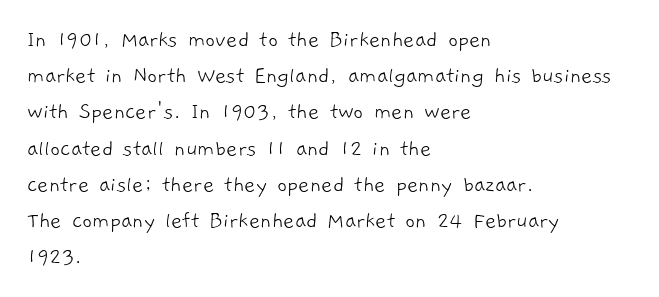
{"bold": "no", "underline": "no", "align": "left", "line_spacing": "normal", "line_spacing_ratio": 1.51, "letter_spacing": "normal", "letter_spacing_em": 0.0, "glyph_px": 24}
